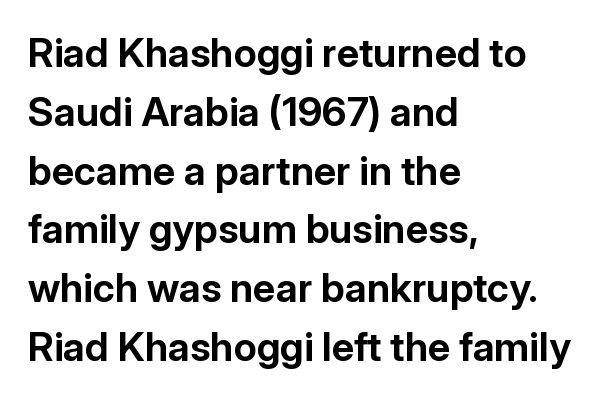
Q: Is the text bold? A: Yes.
Q: Is the text italic (slanted)? A: No, it is upright.
Q: Is the typeface a serif or a sans-serif typeface? A: Sans-serif.
Q: Is the text underlined? A: No.
Q: How is the paragraph aligned? A: Left-aligned.
Q: Is the spacing between letters normal or unusually wide? A: Normal.
Q: Is the spacing between lines tight, normal or loose? A: Normal.
Q: Width (condensed, normal, or wide)? A: Normal.
Q: Stroke contrast? A: Low.
Q: x-height? A: Medium.
Q: Monospaced? A: No.
